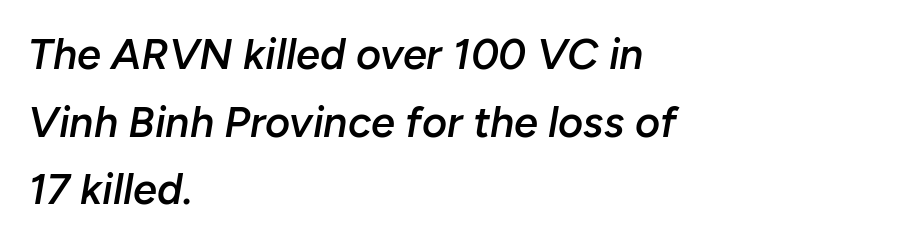
{"italic": "yes", "lean": "right", "slant_degrees": 10, "bold": "semi", "weight": "semibold", "width": "normal", "stroke_contrast": "low", "x_height": "medium", "monospaced": "no", "underline": "no", "align": "left", "line_spacing": "normal", "line_spacing_ratio": 1.57, "letter_spacing": "normal", "letter_spacing_em": 0.0, "glyph_px": 43}
